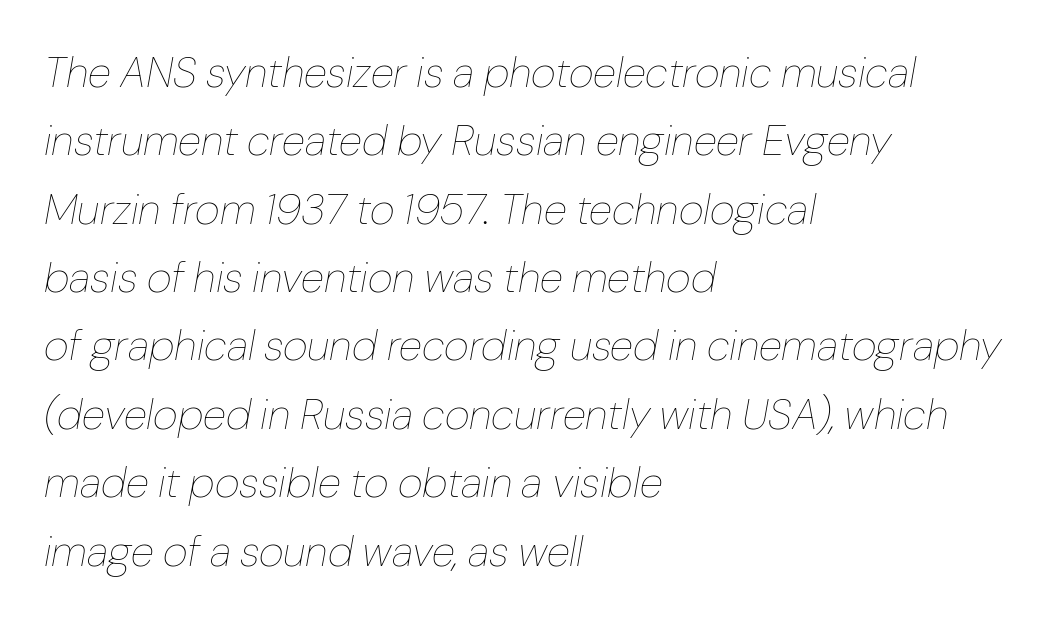
The baseline area is clear. Looks like regular typesetting: each glyph gets only the width it needs. Horizontal bands of white between lines are of average thickness. The rendering applies a slant to the glyphs.
